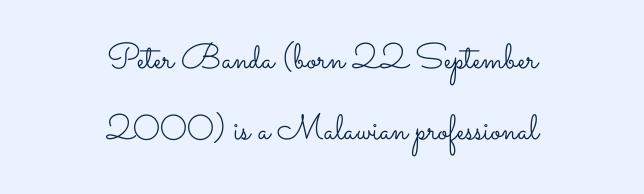
Inter-character spacing is left at the font's built-in metrics. The vertical gap from one line to the next is large. Note the varied advance widths — an 'i' is clearly narrower than an 'm'. No word sits above an underline. Teacher's note: observe the equal gaps on both sides — that is centered alignment.
